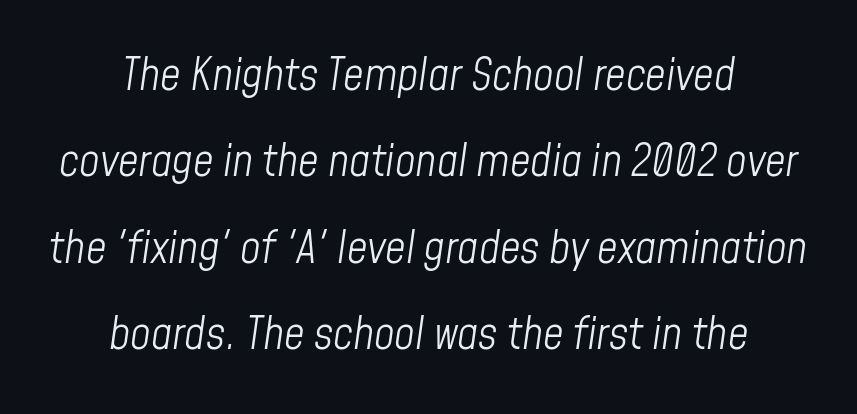
{"italic": "yes", "lean": "right", "slant_degrees": 8, "bold": "no", "weight": "light", "width": "condensed", "stroke_contrast": "low", "x_height": "medium", "monospaced": "no", "underline": "no", "align": "center", "line_spacing": "loose", "line_spacing_ratio": 1.92, "letter_spacing": "normal", "letter_spacing_em": 0.0, "glyph_px": 45}
